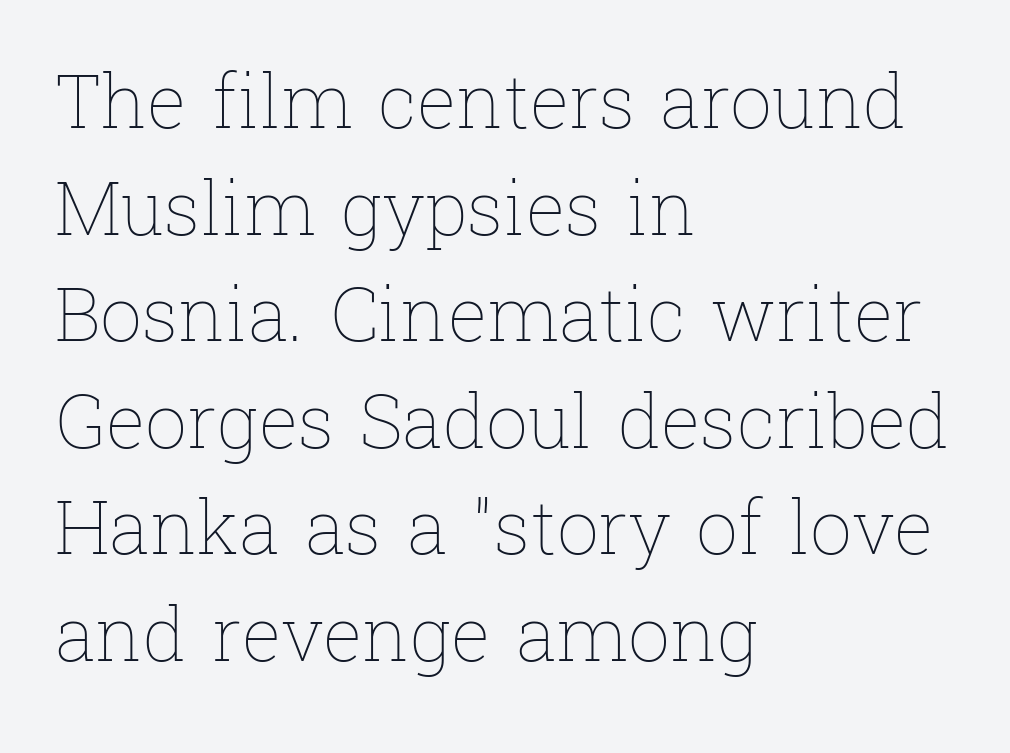
The image shows 74 px thin type, upright; set left-aligned, normal line spacing (1.44x), normal letter spacing, not underlined; low stroke contrast and a medium x-height.
